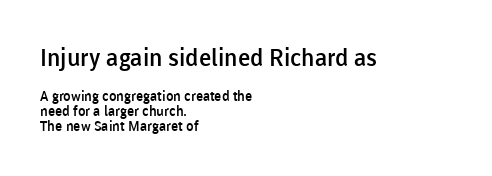
{"italic": "no", "bold": "semi", "underline": "no", "align": "left", "line_spacing": "tight", "line_spacing_ratio": 1.1, "letter_spacing": "normal", "letter_spacing_em": 0.0, "larger_block": "first", "size_ratio": 1.71, "glyph_px": 24}
